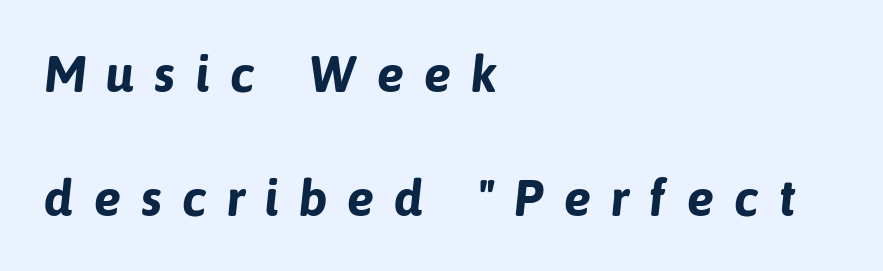
Examine the stroke ends and you'll find no serifs. Note the varied advance widths — an 'i' is clearly narrower than an 'm'. This sample is left-justified, so line endings fall wherever the words run out. The gaps between neighbouring characters are conspicuously large. Each new line begins a long way beneath the previous one.
